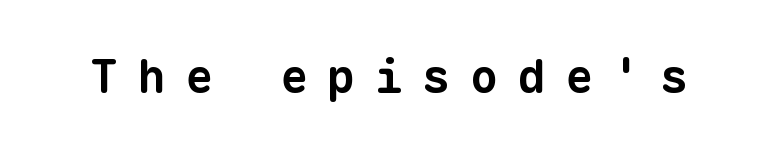
{"serif": "no", "bold": "yes", "weight": "bold", "width": "normal", "stroke_contrast": "low", "x_height": "medium", "monospaced": "yes", "underline": "no", "letter_spacing": "wide", "letter_spacing_em": 0.41, "glyph_px": 47}
